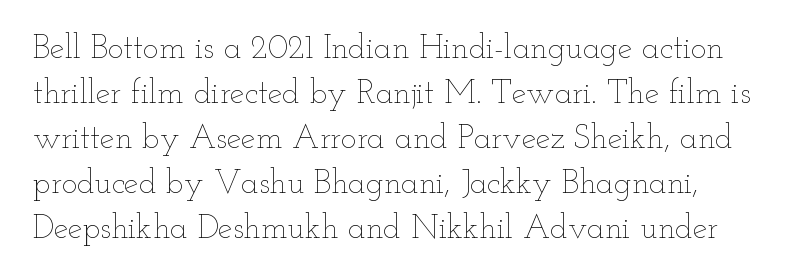
No extra ink here — the face is not bold. You could not count columns in this text — the font is proportionally spaced. Leading matches the norm, producing a regular column. Check under the words: just untouched page. In terms of posture, this sample is upright. Words appear dense and cohesive because spacing is normal.
